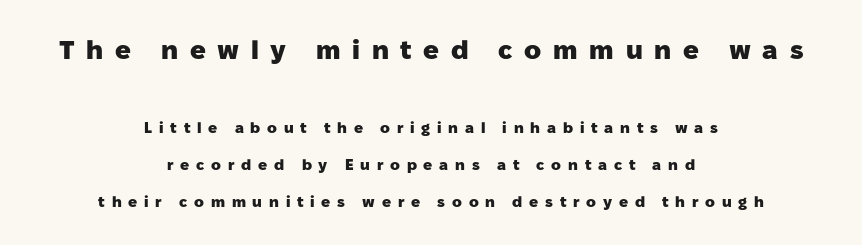
Q: Is the text bold? A: Yes.
Q: Is the text italic (slanted)? A: No, it is upright.
Q: Is the text underlined? A: No.
Q: How is the paragraph aligned? A: Centered.
Q: Is the spacing between letters normal or unusually wide? A: Unusually wide.
Q: Is the spacing between lines tight, normal or loose? A: Loose.
Q: Which block of text is set in a larger size, the first (top) or the second (bottom)? A: The first (top) one.
